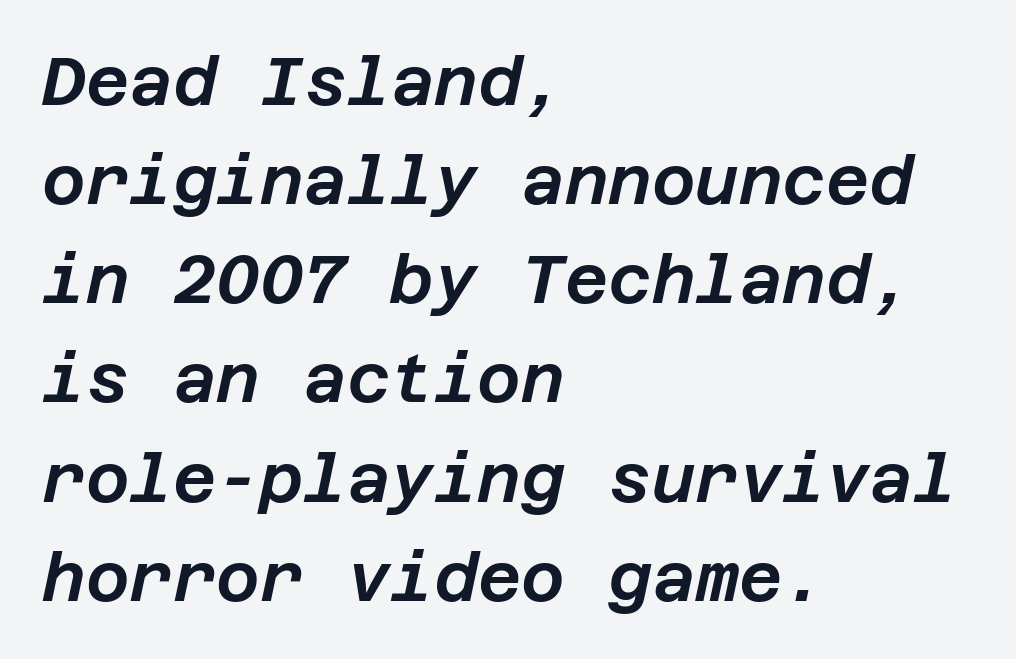
Line beginnings align vertically; line endings do not. The baseline area is clear. What stands out about the letter spacing? Nothing — it is the standard amount. The leading is moderate, giving the passage an even texture.
